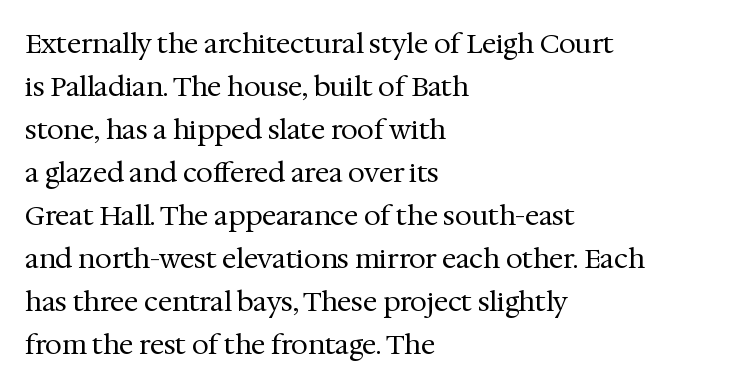
The image shows 27 px text type, upright; set left-aligned, normal line spacing (1.59x), normal letter spacing, not underlined.
